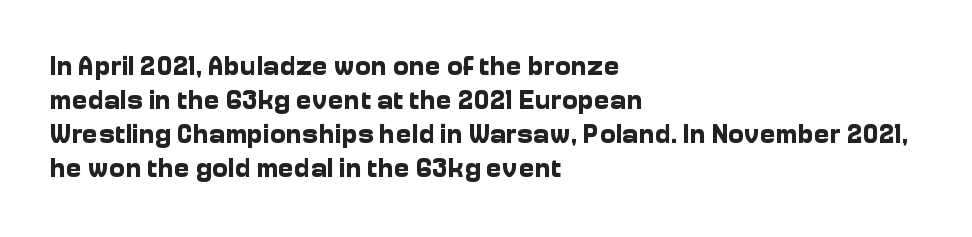
Q: Is the text bold? A: Yes.
Q: Is the text italic (slanted)? A: No, it is upright.
Q: Is the text underlined? A: No.
Q: How is the paragraph aligned? A: Left-aligned.
Q: Is the spacing between letters normal or unusually wide? A: Normal.
Q: Is the spacing between lines tight, normal or loose? A: Normal.
